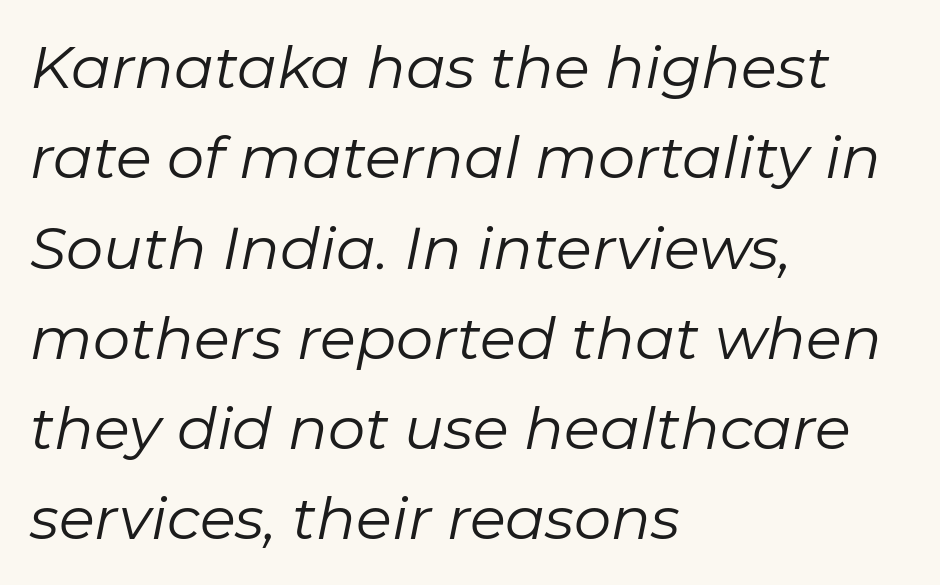
The image shows 59 px regular-weight type, italic (leaning right); set left-aligned, normal line spacing (1.53x), normal letter spacing, not underlined; low stroke contrast and a medium x-height.
